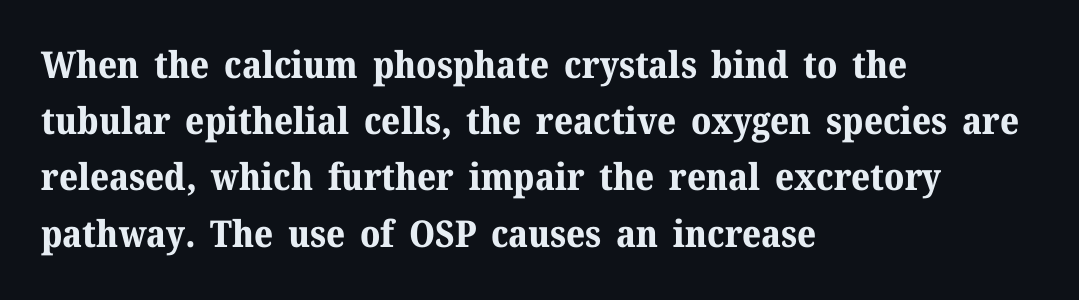
The image shows 37 px bold serif type, upright; set left-aligned, normal line spacing (1.52x), normal letter spacing, not underlined; medium stroke contrast and a medium x-height.
